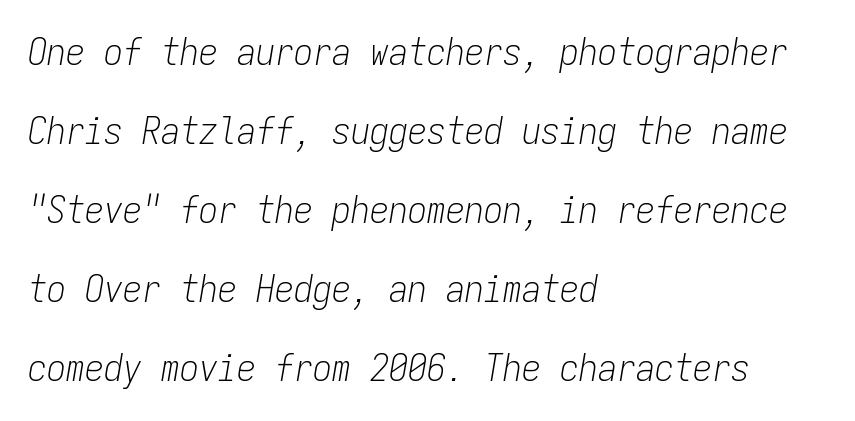
{"italic": "yes", "lean": "right", "slant_degrees": 9, "bold": "no", "weight": "light", "width": "condensed", "stroke_contrast": "low", "x_height": "medium", "monospaced": "yes", "underline": "no", "align": "left", "line_spacing": "loose", "line_spacing_ratio": 2.08, "letter_spacing": "normal", "letter_spacing_em": 0.0, "glyph_px": 38}
